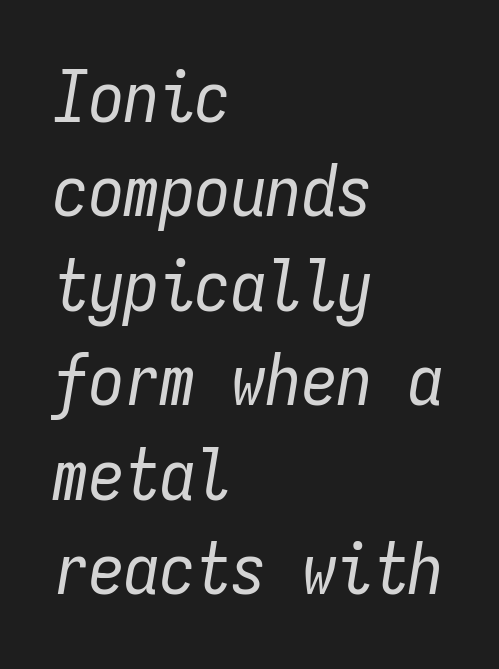
Q: Is the text bold? A: No.
Q: Is the text italic (slanted)? A: Yes, it leans right by about 9 degrees.
Q: Is the text underlined? A: No.
Q: How is the paragraph aligned? A: Left-aligned.
Q: Is the spacing between letters normal or unusually wide? A: Normal.
Q: Is the spacing between lines tight, normal or loose? A: Normal.
Q: Width (condensed, normal, or wide)? A: Condensed.
Q: Stroke contrast? A: Low.
Q: x-height? A: Medium.
Q: Monospaced? A: Yes.
